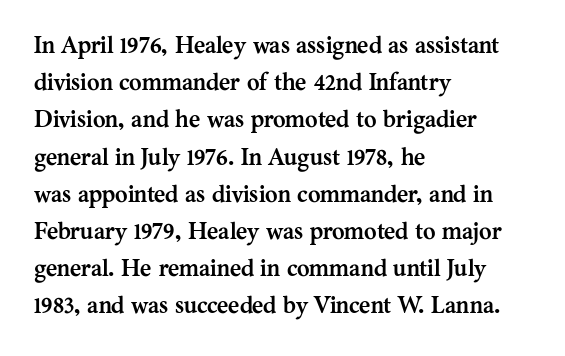
{"italic": "no", "bold": "yes", "underline": "no", "align": "left", "line_spacing": "normal", "line_spacing_ratio": 1.55, "letter_spacing": "normal", "letter_spacing_em": 0.0, "glyph_px": 24}
